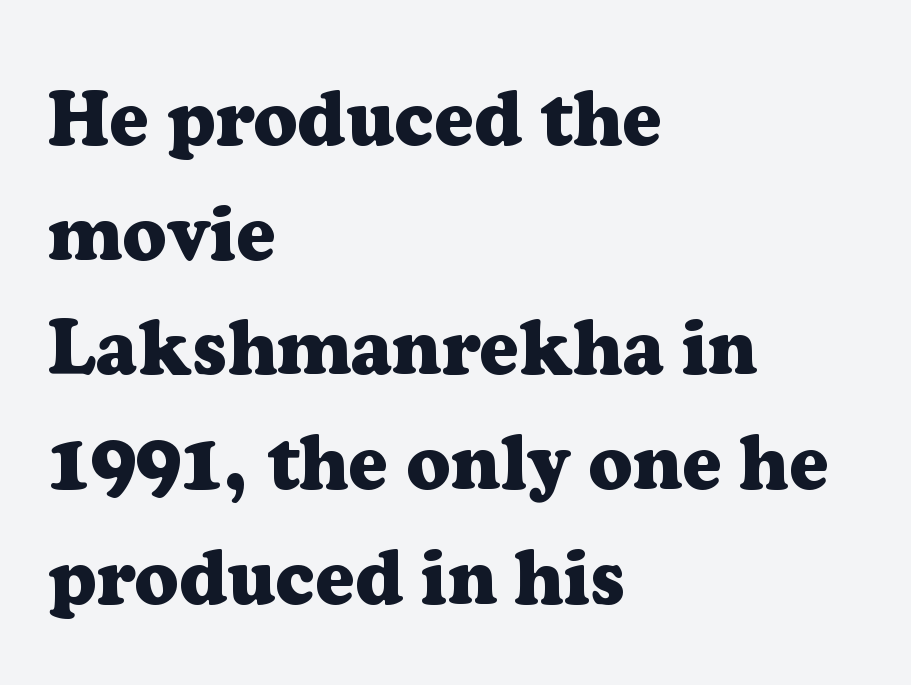
The image shows 77 px heavy serif type, upright; set left-aligned, normal line spacing (1.49x), normal letter spacing, not underlined; low stroke contrast and a medium x-height.
